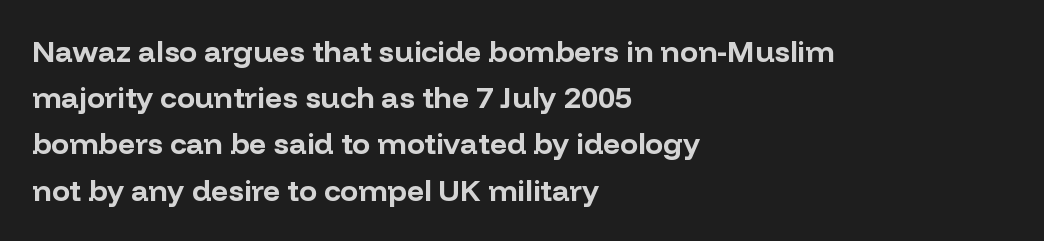
Q: Is the text bold? A: Yes.
Q: Is the text italic (slanted)? A: No, it is upright.
Q: Is the typeface a serif or a sans-serif typeface? A: Sans-serif.
Q: Is the text underlined? A: No.
Q: How is the paragraph aligned? A: Left-aligned.
Q: Is the spacing between letters normal or unusually wide? A: Normal.
Q: Is the spacing between lines tight, normal or loose? A: Normal.
Q: Width (condensed, normal, or wide)? A: Normal.
Q: Stroke contrast? A: Low.
Q: x-height? A: Medium.
Q: Monospaced? A: No.
